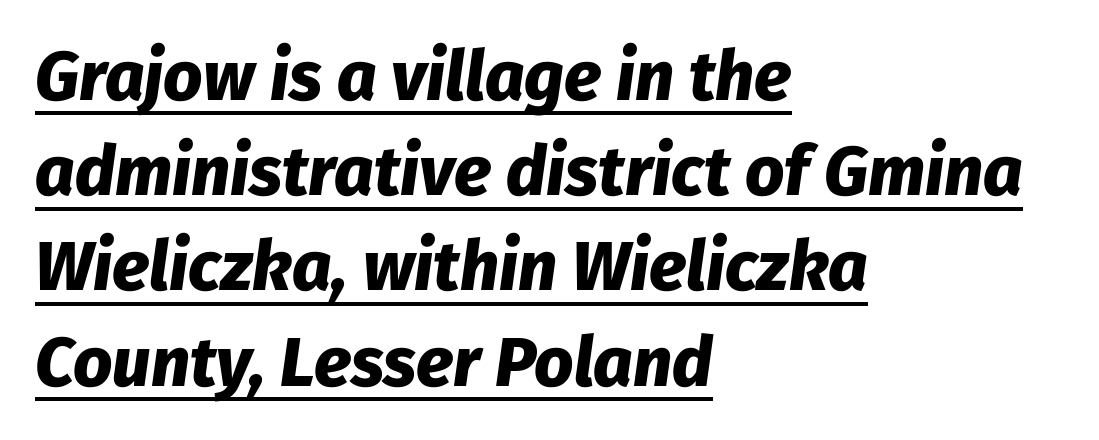
{"italic": "yes", "lean": "right", "slant_degrees": 8, "bold": "yes", "weight": "heavy", "width": "normal", "stroke_contrast": "low", "x_height": "medium", "monospaced": "no", "underline": "yes", "align": "left", "line_spacing": "normal", "line_spacing_ratio": 1.38, "letter_spacing": "normal", "letter_spacing_em": 0.0, "glyph_px": 69}
